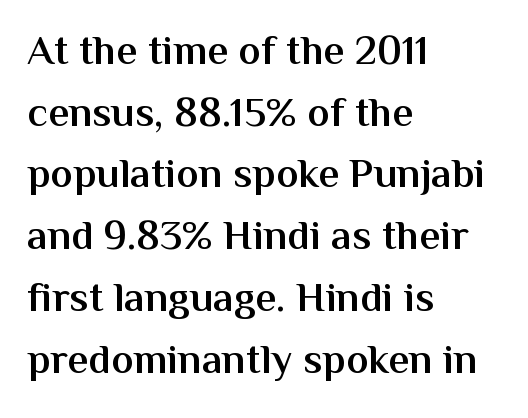
The image shows 42 px semibold sans-serif type, upright; set left-aligned, normal line spacing (1.47x), normal letter spacing, not underlined; medium stroke contrast and a medium x-height.
